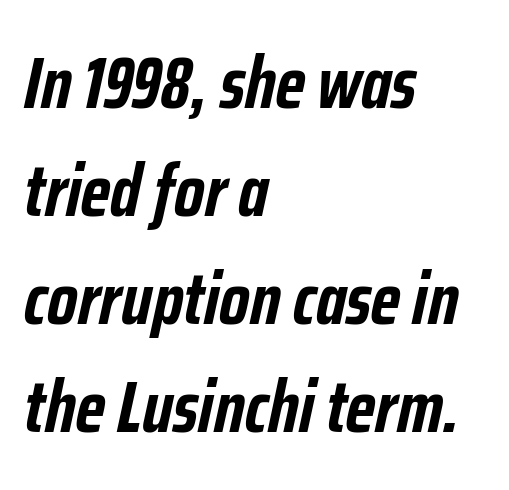
{"italic": "yes", "lean": "right", "slant_degrees": 12, "bold": "yes", "weight": "semibold", "width": "condensed", "stroke_contrast": "low", "x_height": "medium", "monospaced": "no", "underline": "no", "align": "left", "line_spacing": "normal", "line_spacing_ratio": 1.46, "letter_spacing": "normal", "letter_spacing_em": 0.0, "glyph_px": 74}
